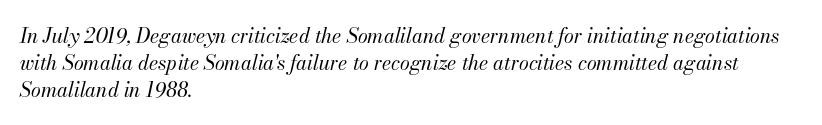
This rendering features lettering with no underline. Nothing unusual about the tracking: characters are spaced as the font intends. No extra ink here — the face is not bold. The text carries the slant typical of an italic or oblique font. The passage is arranged the way most books set body copy — flush left.
